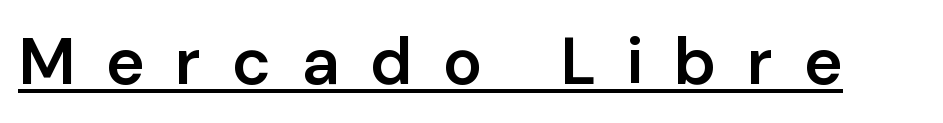
{"serif": "no", "italic": "no", "bold": "semi", "weight": "semibold", "width": "normal", "stroke_contrast": "low", "x_height": "medium", "monospaced": "no", "underline": "yes", "letter_spacing": "wide", "letter_spacing_em": 0.46, "glyph_px": 66}
